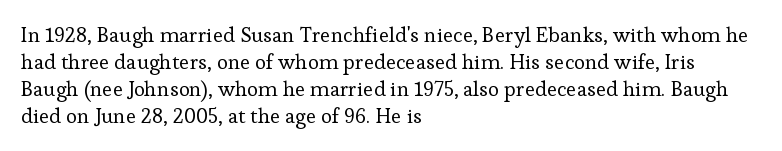
The image shows 21 px text type, upright; set left-aligned, normal line spacing (1.28x), normal letter spacing, not underlined.
